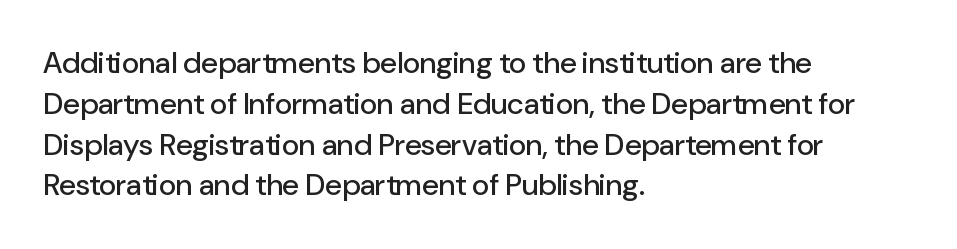
{"serif": "no", "italic": "no", "width": "normal", "stroke_contrast": "low", "x_height": "medium", "monospaced": "no", "underline": "no", "align": "left", "line_spacing": "normal", "line_spacing_ratio": 1.36, "letter_spacing": "normal", "letter_spacing_em": 0.0, "glyph_px": 30}
